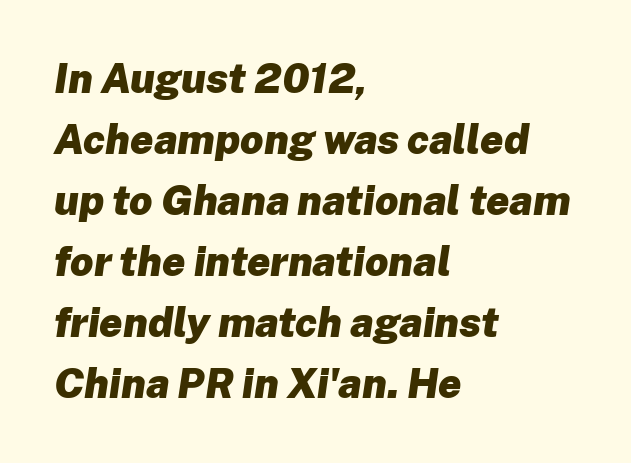
{"italic": "yes", "lean": "right", "slant_degrees": 8, "bold": "yes", "weight": "heavy", "width": "normal", "stroke_contrast": "low", "x_height": "medium", "monospaced": "no", "underline": "no", "align": "left", "line_spacing": "normal", "line_spacing_ratio": 1.49, "letter_spacing": "normal", "letter_spacing_em": 0.0, "glyph_px": 41}
